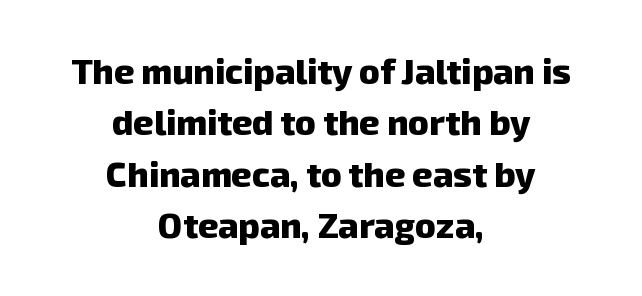
Interline gaps are of average width in this sample. Each letter keeps its own natural width here, so spacing adapts to shape. The passage shown is typeset with a sans-serif family. The space directly below the letters is spotless. This sample is center-justified, so both line endings float freely.
